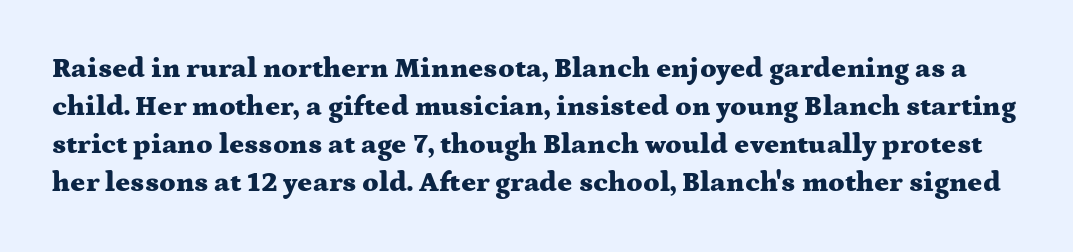
Q: Is the text bold? A: Yes.
Q: Is the text italic (slanted)? A: No, it is upright.
Q: Is the typeface a serif or a sans-serif typeface? A: Serif.
Q: Is the text underlined? A: No.
Q: Is the spacing between letters normal or unusually wide? A: Normal.
Q: Is the spacing between lines tight, normal or loose? A: Normal.
Q: Width (condensed, normal, or wide)? A: Wide.
Q: Stroke contrast? A: Medium.
Q: x-height? A: Medium.
Q: Monospaced? A: No.
